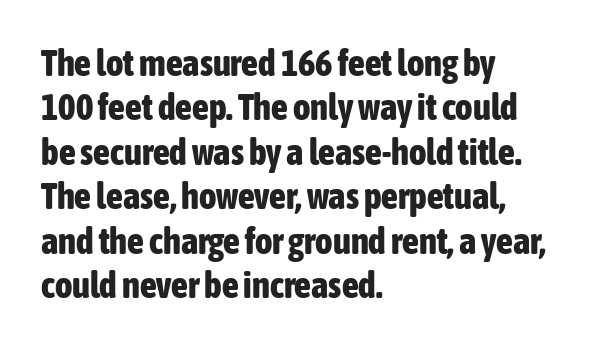
Q: Is the text bold? A: Yes.
Q: Is the text italic (slanted)? A: No, it is upright.
Q: Is the typeface a serif or a sans-serif typeface? A: Sans-serif.
Q: Is the text underlined? A: No.
Q: How is the paragraph aligned? A: Left-aligned.
Q: Is the spacing between letters normal or unusually wide? A: Normal.
Q: Width (condensed, normal, or wide)? A: Condensed.
Q: Stroke contrast? A: Low.
Q: x-height? A: Medium.
Q: Monospaced? A: No.
